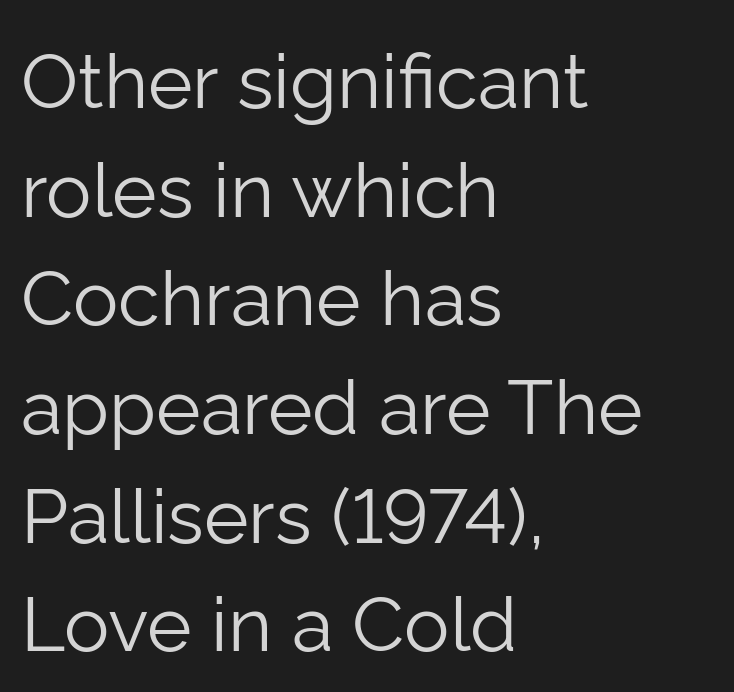
The image shows 76 px light sans-serif type, upright; set left-aligned, normal line spacing (1.43x), normal letter spacing, not underlined; low stroke contrast and a medium x-height.
